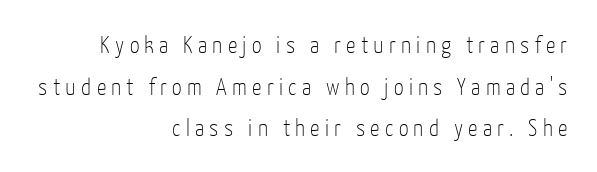
Q: Is the text bold? A: No.
Q: Is the text italic (slanted)? A: No, it is upright.
Q: Is the text underlined? A: No.
Q: How is the paragraph aligned? A: Right-aligned.
Q: Is the spacing between letters normal or unusually wide? A: Unusually wide.
